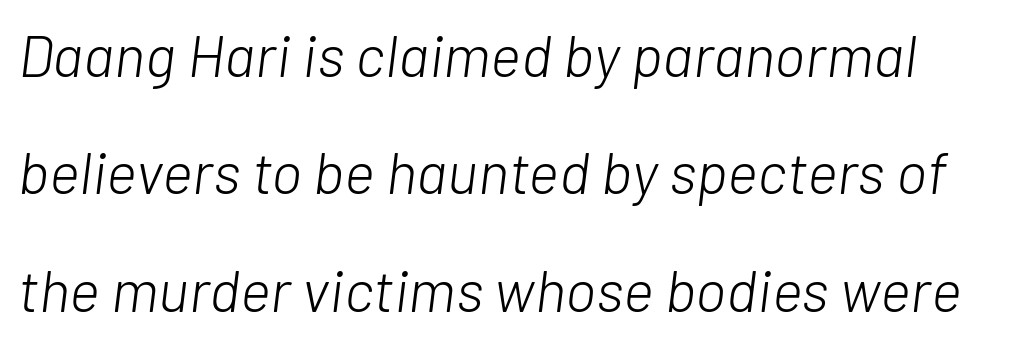
{"italic": "yes", "lean": "right", "slant_degrees": 7, "bold": "no", "weight": "light", "width": "normal", "stroke_contrast": "low", "x_height": "medium", "monospaced": "no", "underline": "no", "align": "left", "line_spacing": "loose", "line_spacing_ratio": 1.99, "letter_spacing": "normal", "letter_spacing_em": 0.0, "glyph_px": 59}
